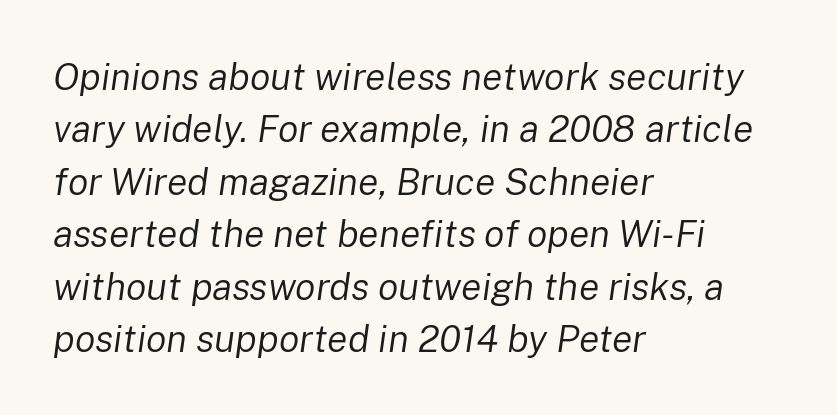
How would I describe the line gaps? Plain and ordinary. An italicized treatment has been applied to the whole sample. No heavy texture on the line: the type isn't bold. Nobody touched the tracking dial on this one.
